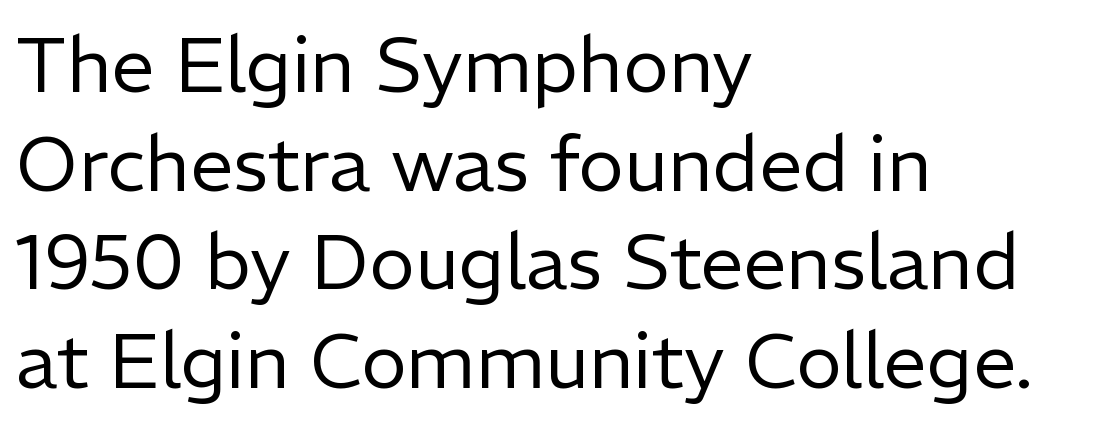
Q: Is the text bold? A: No.
Q: Is the text italic (slanted)? A: No, it is upright.
Q: Is the typeface a serif or a sans-serif typeface? A: Sans-serif.
Q: Is the text underlined? A: No.
Q: How is the paragraph aligned? A: Left-aligned.
Q: Is the spacing between letters normal or unusually wide? A: Normal.
Q: Is the spacing between lines tight, normal or loose? A: Normal.
Q: Width (condensed, normal, or wide)? A: Normal.
Q: Stroke contrast? A: Low.
Q: x-height? A: Medium.
Q: Monospaced? A: No.
